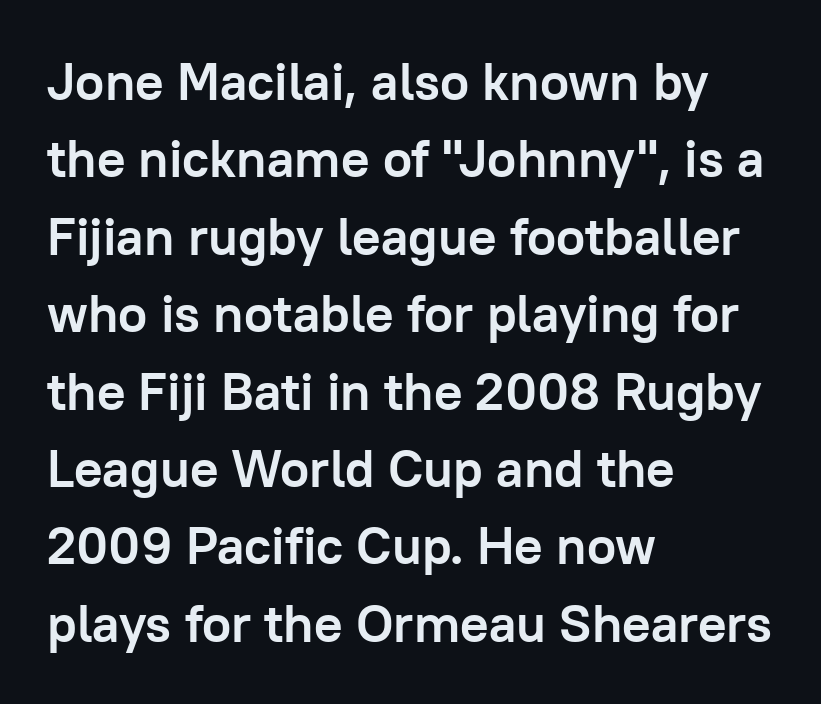
Q: Is the text bold? A: Yes.
Q: Is the text italic (slanted)? A: No, it is upright.
Q: Is the typeface a serif or a sans-serif typeface? A: Sans-serif.
Q: Is the text underlined? A: No.
Q: How is the paragraph aligned? A: Left-aligned.
Q: Is the spacing between letters normal or unusually wide? A: Normal.
Q: Is the spacing between lines tight, normal or loose? A: Normal.
Q: Width (condensed, normal, or wide)? A: Normal.
Q: Stroke contrast? A: Low.
Q: x-height? A: Medium.
Q: Monospaced? A: No.
